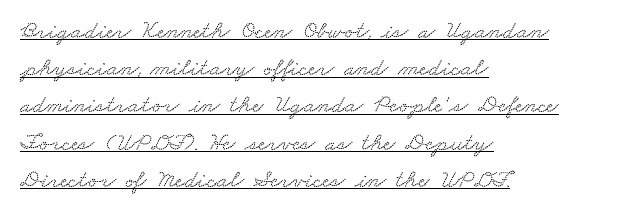
The image shows 25 px text type; set left-aligned, normal line spacing (1.49x), normal letter spacing, underlined.
